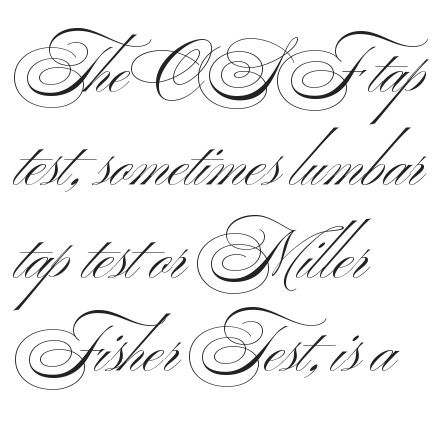
Q: Is the text bold? A: No.
Q: Is the typeface a serif or a sans-serif typeface? A: Sans-serif.
Q: Is the text underlined? A: No.
Q: How is the paragraph aligned? A: Left-aligned.
Q: Is the spacing between letters normal or unusually wide? A: Normal.
Q: Is the spacing between lines tight, normal or loose? A: Normal.
Q: Width (condensed, normal, or wide)? A: Wide.
Q: Stroke contrast? A: Medium.
Q: x-height? A: Small.
Q: Monospaced? A: No.
